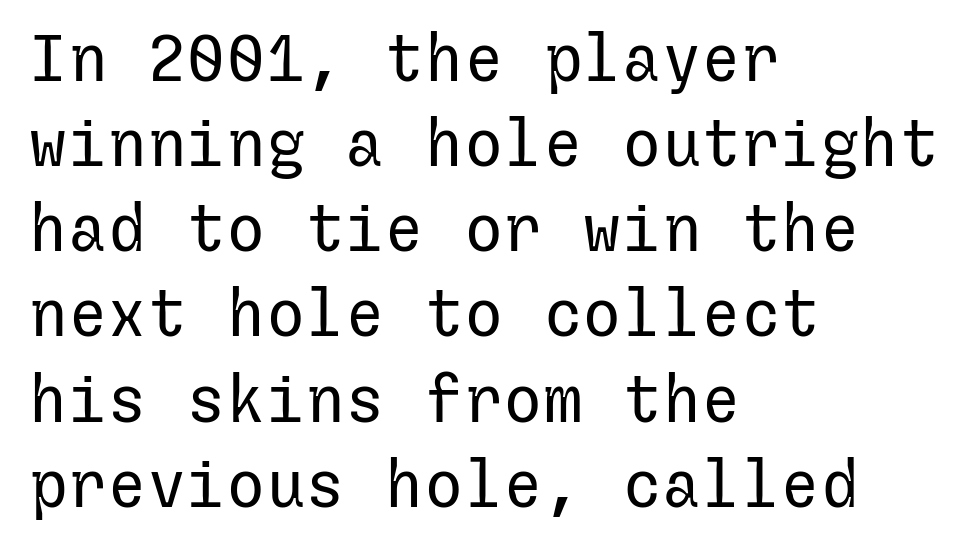
{"serif": "no", "italic": "no", "bold": "no", "weight": "regular", "width": "normal", "stroke_contrast": "low", "x_height": "medium", "underline": "no", "align": "left", "line_spacing": "normal", "line_spacing_ratio": 1.29, "letter_spacing": "normal", "letter_spacing_em": 0.0, "glyph_px": 66}
